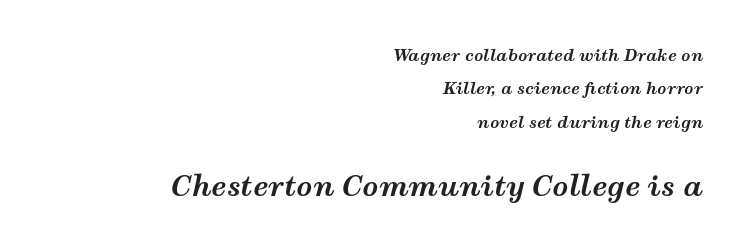
{"italic": "yes", "lean": "right", "slant_degrees": 12, "bold": "yes", "weight": "bold", "width": "wide", "stroke_contrast": "medium", "x_height": "medium", "monospaced": "no", "underline": "no", "align": "right", "line_spacing": "loose", "line_spacing_ratio": 2.09, "letter_spacing": "normal", "letter_spacing_em": 0.0, "larger_block": "second", "size_ratio": 1.75, "glyph_px": 28}
